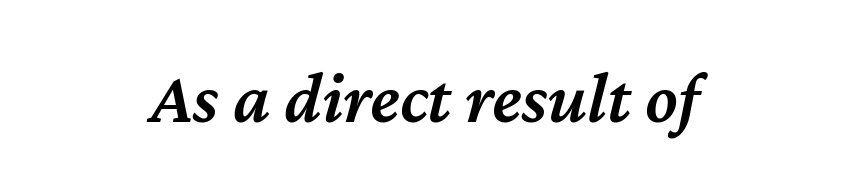
Q: Is the text bold? A: Semi-bold.
Q: Is the text italic (slanted)? A: Yes, it leans right by about 12 degrees.
Q: Is the text underlined? A: No.
Q: How is the paragraph aligned? A: Centered.
Q: Is the spacing between letters normal or unusually wide? A: Normal.
Q: Width (condensed, normal, or wide)? A: Normal.
Q: Stroke contrast? A: Medium.
Q: x-height? A: Medium.
Q: Monospaced? A: No.
